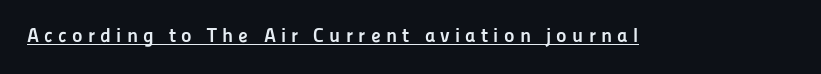
These lines carry a lot of weight — the face is fully bold. The typography opts for an upright posture over an oblique one. The words here are underlined. Tracking value appears strongly positive — letters spread wide.
